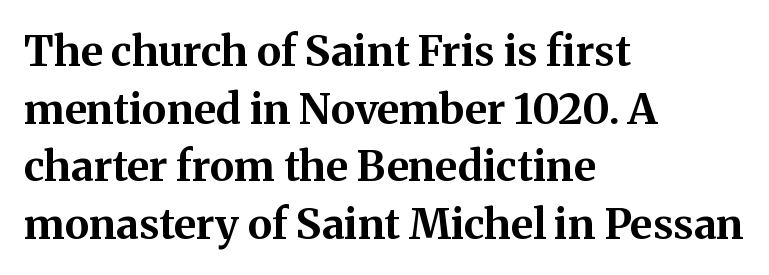
Interline gaps are of average width in this sample. The rendering keeps characters at their native spacing. Set as a true bold cut, around the 700 mark. Font category for this specimen: serif. Ascenders rise straight up at ninety degrees.
